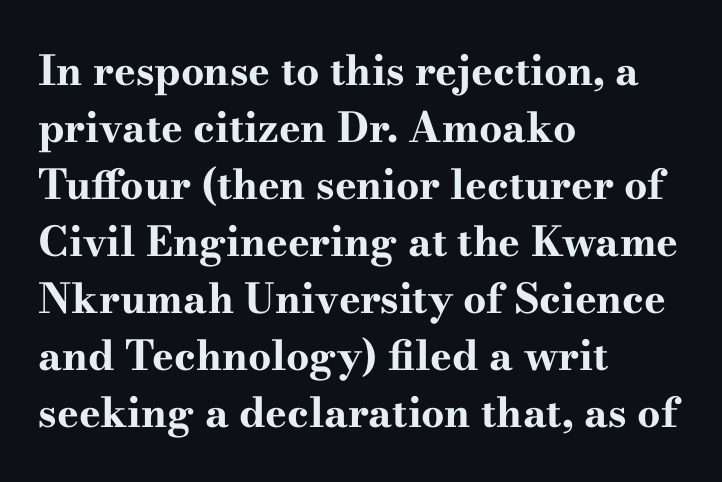
The image shows 41 px bold, wide serif type, upright; set left-aligned, normal line spacing (1.39x), normal letter spacing, not underlined; high stroke contrast and a small x-height.
